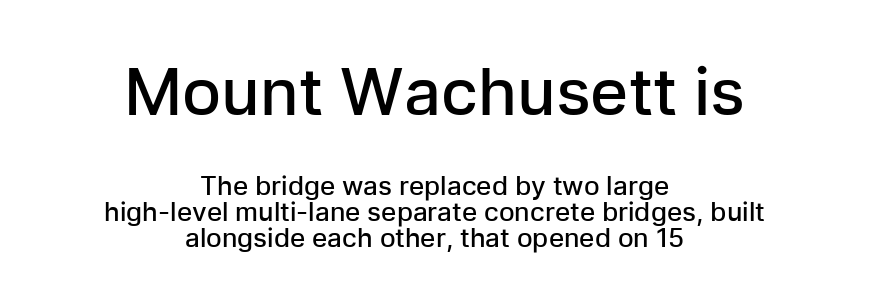
Descenders hang freely into open space. You can tell from the bare stems that sans-serif type was used. In terms of posture, this sample is upright. What's the leading like? Squeezed, with rows nearly overlapping. The lines are quadded center. The passage shown is typed in a proportional face where columns would drift.
